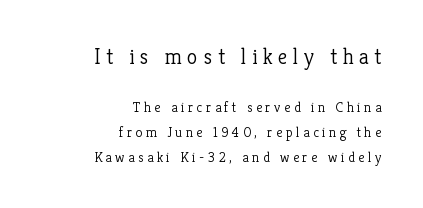
{"italic": "no", "bold": "no", "underline": "no", "align": "right", "line_spacing_ratio": 1.76, "letter_spacing": "wide", "letter_spacing_em": 0.25, "larger_block": "first", "size_ratio": 1.57, "glyph_px": 22}
